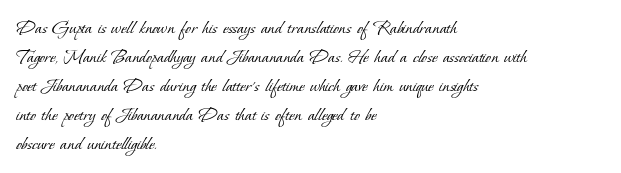
Q: Is the text bold? A: No.
Q: Is the text underlined? A: No.
Q: How is the paragraph aligned? A: Left-aligned.
Q: Is the spacing between letters normal or unusually wide? A: Normal.
Q: Is the spacing between lines tight, normal or loose? A: Normal.
